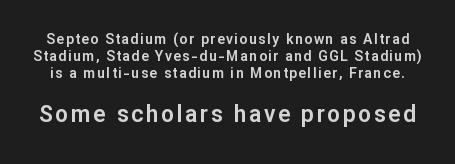
{"italic": "no", "underline": "no", "line_spacing_ratio": 1.2, "larger_block": "second", "size_ratio": 1.64, "glyph_px": 23}
